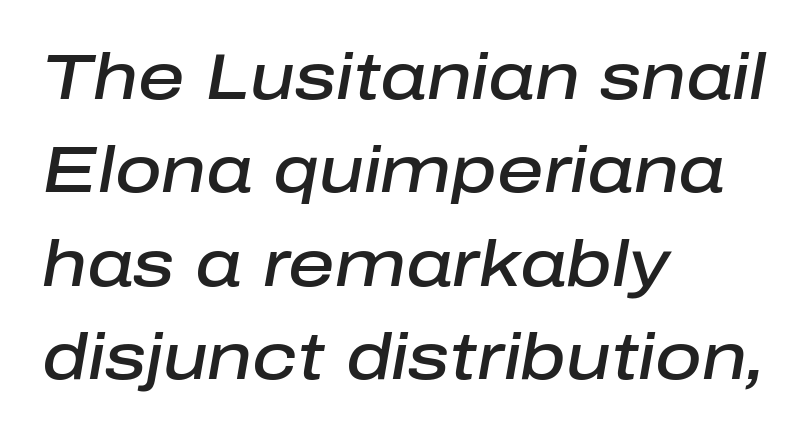
{"italic": "yes", "lean": "right", "slant_degrees": 10, "bold": "semi", "weight": "semibold", "width": "normal", "stroke_contrast": "low", "x_height": "medium", "monospaced": "no", "underline": "no", "align": "left", "line_spacing": "normal", "line_spacing_ratio": 1.46, "letter_spacing": "normal", "letter_spacing_em": 0.0, "glyph_px": 64}
